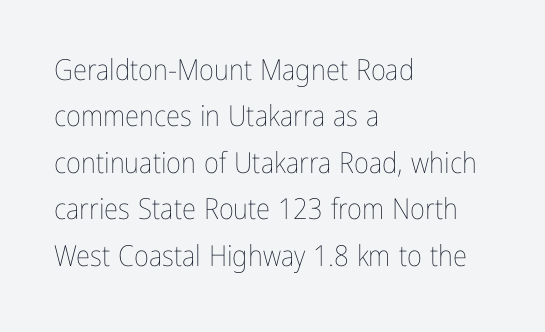
Line spacing here is normal. Weight class: somewhere from thin through regular. Look at the tracking — it's just the regular setting, nothing added. The specimen omits any rule beneath the text block's lines.
